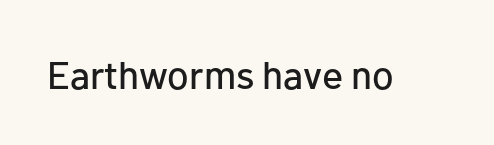
Q: Is the text italic (slanted)? A: No, it is upright.
Q: Is the typeface a serif or a sans-serif typeface? A: Sans-serif.
Q: Is the text underlined? A: No.
Q: Is the spacing between letters normal or unusually wide? A: Normal.
Q: Width (condensed, normal, or wide)? A: Normal.
Q: Stroke contrast? A: Low.
Q: x-height? A: Medium.
Q: Monospaced? A: No.
